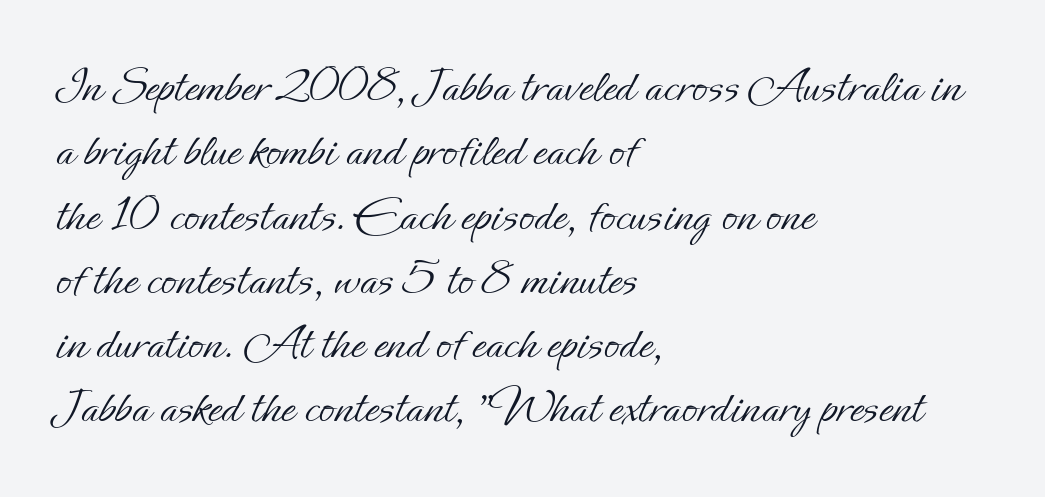
{"bold": "no", "weight": "light", "width": "normal", "stroke_contrast": "low", "x_height": "small", "monospaced": "no", "underline": "no", "align": "left", "line_spacing": "normal", "line_spacing_ratio": 1.26, "letter_spacing": "normal", "letter_spacing_em": 0.0, "glyph_px": 51}
